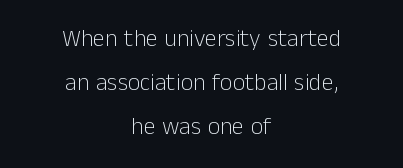
Q: Is the text bold? A: No.
Q: Is the text italic (slanted)? A: No, it is upright.
Q: Is the text underlined? A: No.
Q: How is the paragraph aligned? A: Centered.
Q: Is the spacing between letters normal or unusually wide? A: Normal.
